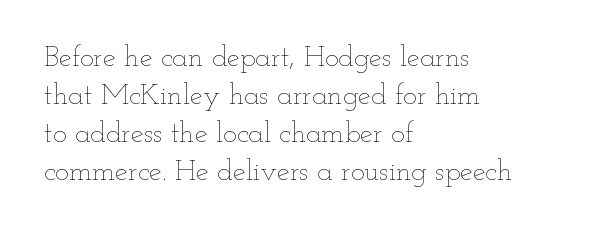
The image shows 29 px thin, wide type, upright; set left-aligned, normal line spacing (1.31x), normal letter spacing, not underlined; low stroke contrast and a small x-height.
